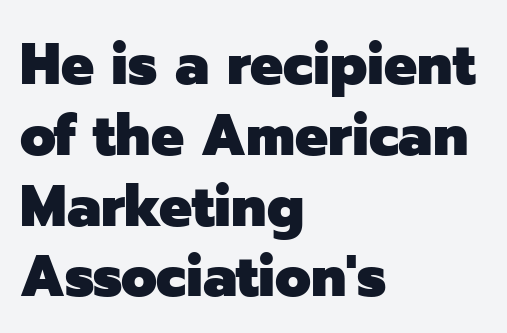
Q: Is the text bold? A: Yes.
Q: Is the text italic (slanted)? A: No, it is upright.
Q: Is the typeface a serif or a sans-serif typeface? A: Sans-serif.
Q: Is the text underlined? A: No.
Q: How is the paragraph aligned? A: Left-aligned.
Q: Is the spacing between letters normal or unusually wide? A: Normal.
Q: Width (condensed, normal, or wide)? A: Normal.
Q: Stroke contrast? A: Low.
Q: x-height? A: Medium.
Q: Monospaced? A: No.
